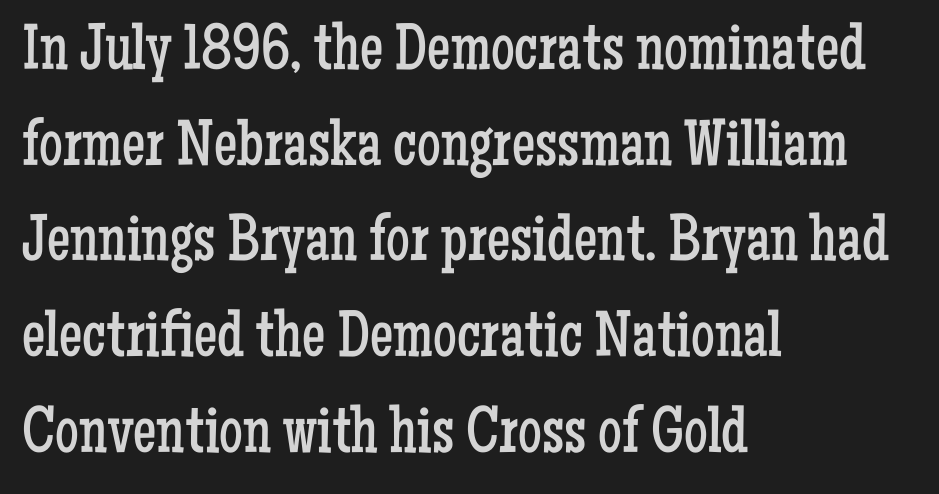
The image shows 66 px regular-weight, condensed serif type, upright; set left-aligned, normal line spacing (1.45x), normal letter spacing, not underlined; low stroke contrast and a medium x-height.
